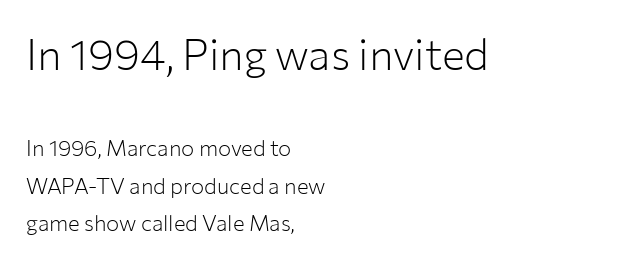
The image shows 43 px light sans-serif type, upright; set left-aligned, normal line spacing (1.7x), normal letter spacing, not underlined; the first (top) block is 1.95x larger; low stroke contrast and a medium x-height.
